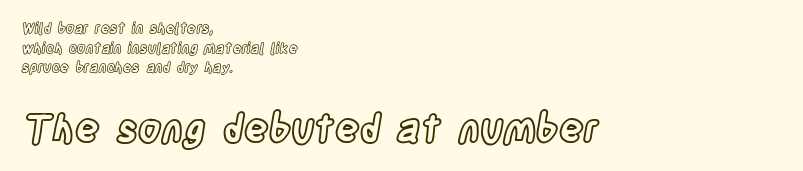
The image shows 38 px condensed type; set left-aligned, normal line spacing (1.4x), normal letter spacing, not underlined; the second (bottom) block is 2.71x larger; a large x-height.
